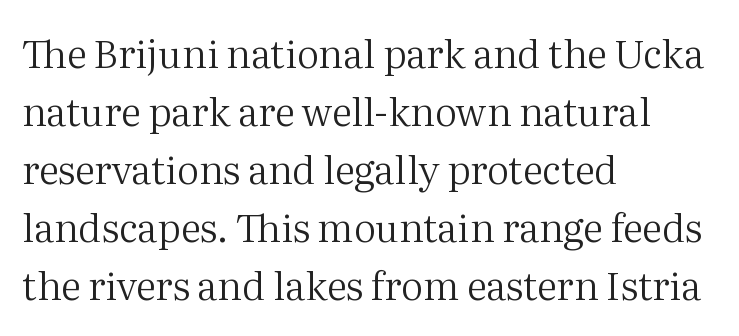
The font's upright variant was chosen for this text. Stroke terminals: seriffed. The face used here is proportionally spaced, like ordinary book or web type. Whoever set this chose a conventional vertical rhythm.
